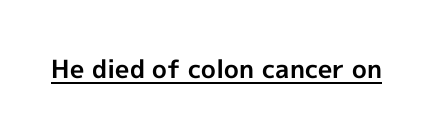
Q: Is the text bold? A: Yes.
Q: Is the text italic (slanted)? A: No, it is upright.
Q: Is the text underlined? A: Yes.
Q: Is the spacing between letters normal or unusually wide? A: Normal.
